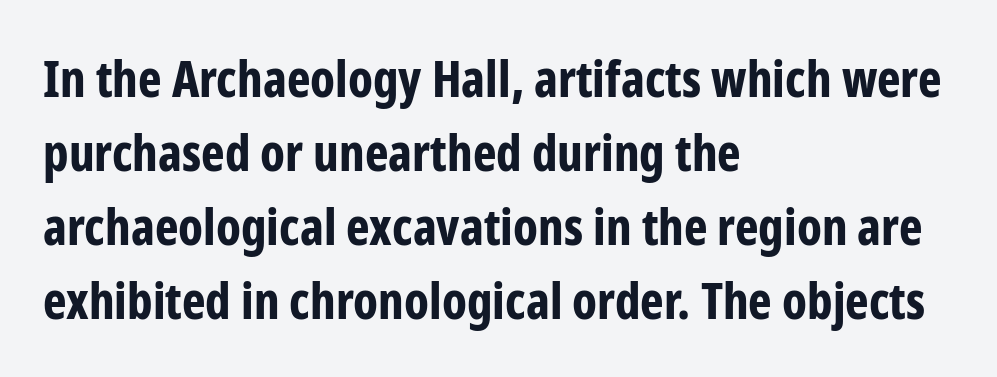
Q: Is the text bold? A: Yes.
Q: Is the text italic (slanted)? A: No, it is upright.
Q: Is the typeface a serif or a sans-serif typeface? A: Sans-serif.
Q: Is the text underlined? A: No.
Q: How is the paragraph aligned? A: Left-aligned.
Q: Is the spacing between letters normal or unusually wide? A: Normal.
Q: Is the spacing between lines tight, normal or loose? A: Normal.
Q: Width (condensed, normal, or wide)? A: Condensed.
Q: Stroke contrast? A: Low.
Q: x-height? A: Medium.
Q: Monospaced? A: No.
